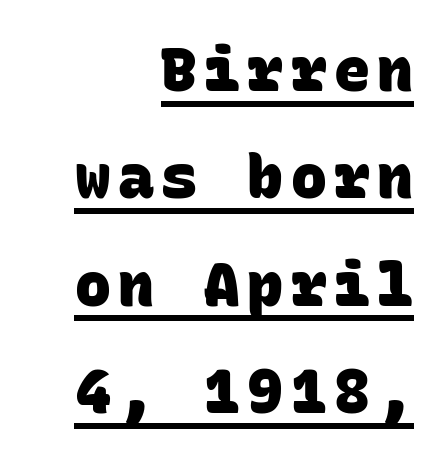
As a designer I'd log this as weight 700, bold. Compared with undecorated copy, this sample adds a rule below the words. Horizontally, the lines are justified to the trailing edge only. The letters march in equal steps, a hallmark of fixed-pitch type.
